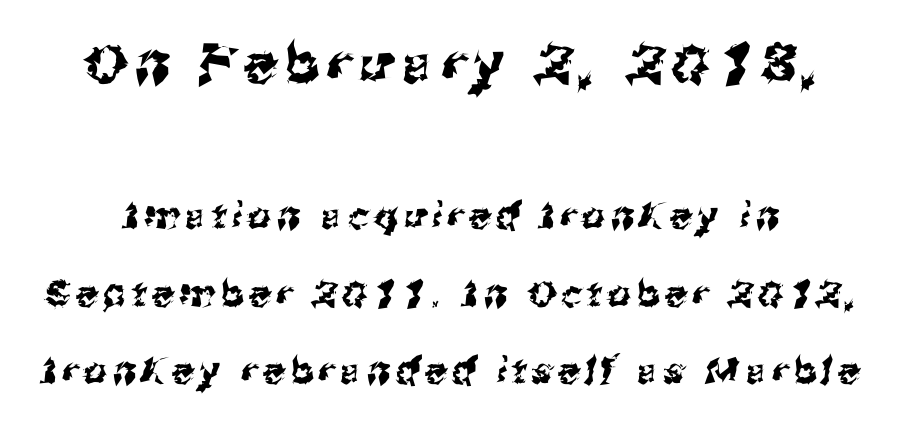
{"serif": "no", "width": "normal", "stroke_contrast": "medium", "x_height": "medium", "monospaced": "no", "underline": "no", "align": "center", "line_spacing": "loose", "line_spacing_ratio": 2.16, "larger_block": "first", "size_ratio": 1.5, "glyph_px": 54}
